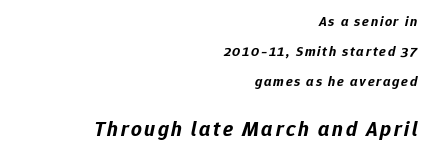
Q: Is the text bold? A: Yes.
Q: Is the text italic (slanted)? A: Yes, it leans right by about 12 degrees.
Q: Is the text underlined? A: No.
Q: How is the paragraph aligned? A: Right-aligned.
Q: Is the spacing between lines tight, normal or loose? A: Loose.
Q: Which block of text is set in a larger size, the first (top) or the second (bottom)? A: The second (bottom) one.
